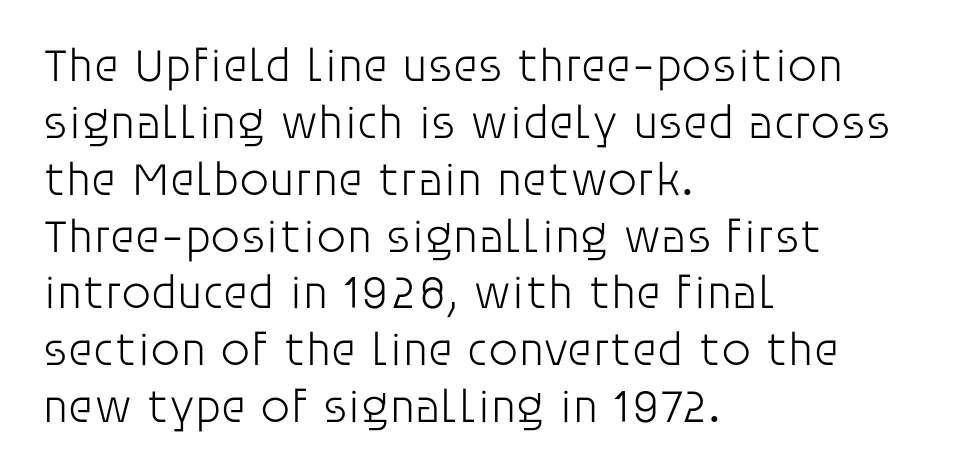
The image shows 47 px light sans-serif type, upright; set left-aligned, line spacing 1.21x, normal letter spacing, not underlined; low stroke contrast and a large x-height.
